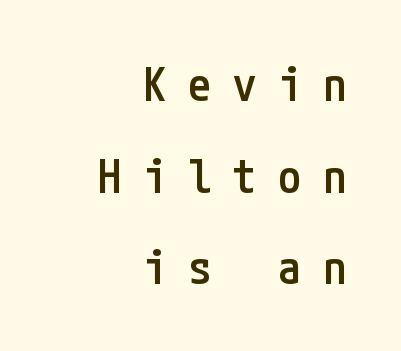
The image shows 46 px semibold, condensed sans-serif type, upright; set right-aligned, loose line spacing (1.99x), unusually wide letter spacing (+0.48 em), not underlined; low stroke contrast and a medium x-height.
